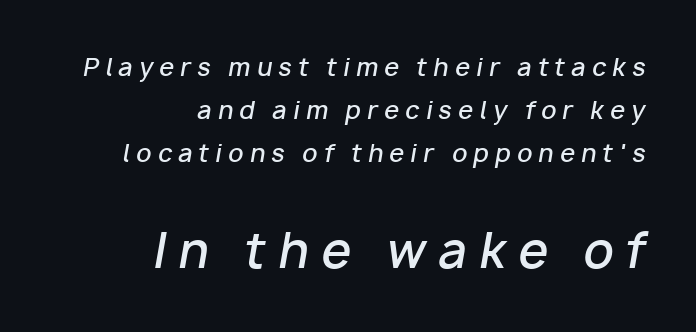
Q: Is the text bold? A: Semi-bold.
Q: Is the text italic (slanted)? A: Yes, it leans right by about 10 degrees.
Q: Is the text underlined? A: No.
Q: How is the paragraph aligned? A: Right-aligned.
Q: Is the spacing between letters normal or unusually wide? A: Unusually wide.
Q: Which block of text is set in a larger size, the first (top) or the second (bottom)? A: The second (bottom) one.
Q: Width (condensed, normal, or wide)? A: Normal.
Q: Stroke contrast? A: Low.
Q: x-height? A: Medium.
Q: Monospaced? A: No.
